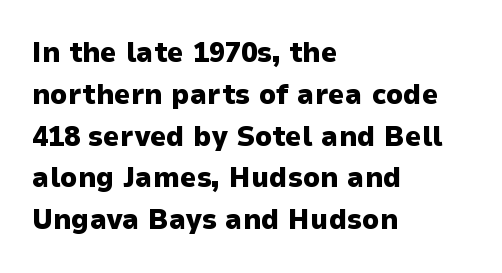
{"serif": "no", "italic": "no", "bold": "yes", "weight": "heavy", "width": "normal", "stroke_contrast": "low", "x_height": "medium", "monospaced": "no", "underline": "no", "align": "left", "line_spacing": "normal", "line_spacing_ratio": 1.44, "letter_spacing": "normal", "letter_spacing_em": 0.0, "glyph_px": 29}
